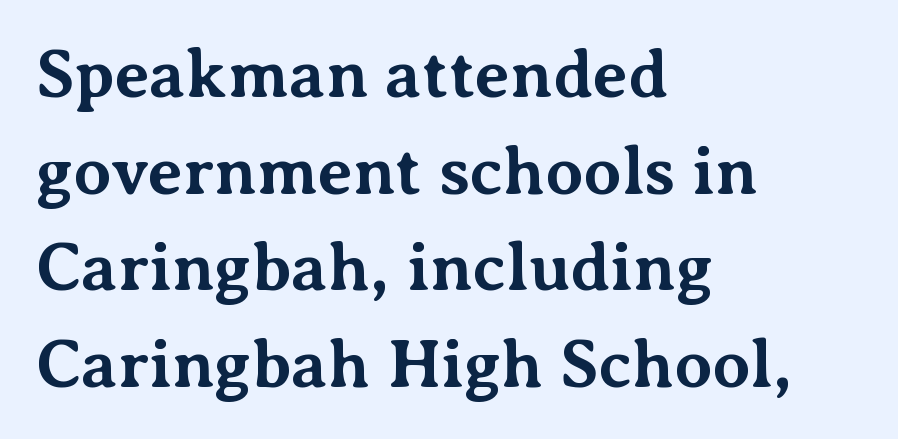
{"serif": "yes", "italic": "no", "bold": "yes", "weight": "bold", "width": "normal", "stroke_contrast": "medium", "x_height": "medium", "monospaced": "no", "underline": "no", "align": "left", "line_spacing": "normal", "line_spacing_ratio": 1.42, "letter_spacing": "normal", "letter_spacing_em": 0.0, "glyph_px": 68}
